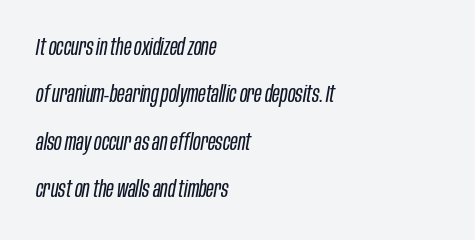
Designer's note — italics engaged. The paragraph has a hard left edge and a soft right edge. Honestly, there is no underline to notice here at all. No letter is thick-stroked: the sample isn't bold. Inter-character spacing is left at the font's built-in metrics.
